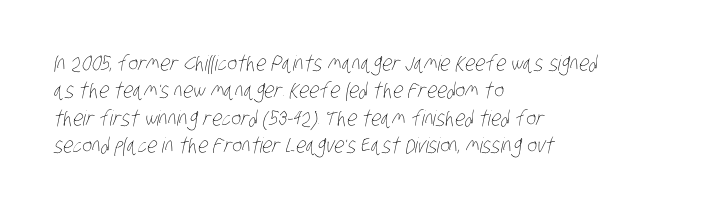
Q: Is the text bold? A: No.
Q: Is the text underlined? A: No.
Q: How is the paragraph aligned? A: Left-aligned.
Q: Is the spacing between letters normal or unusually wide? A: Normal.
Q: Is the spacing between lines tight, normal or loose? A: Normal.
